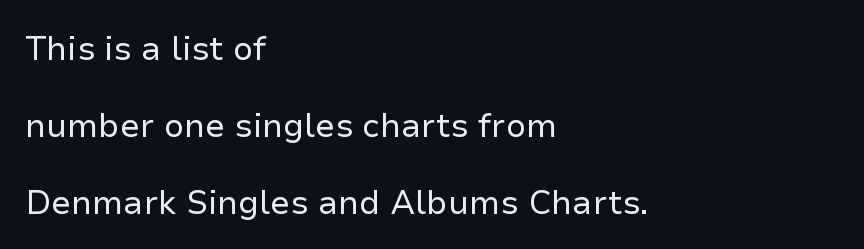
The face used here is proportionally spaced, like ordinary book or web type. Letters rest on an invisible, unmarked baseline. The letters stand upright; this is a roman face. Glyph-to-glyph distance matches everyday printed text.
